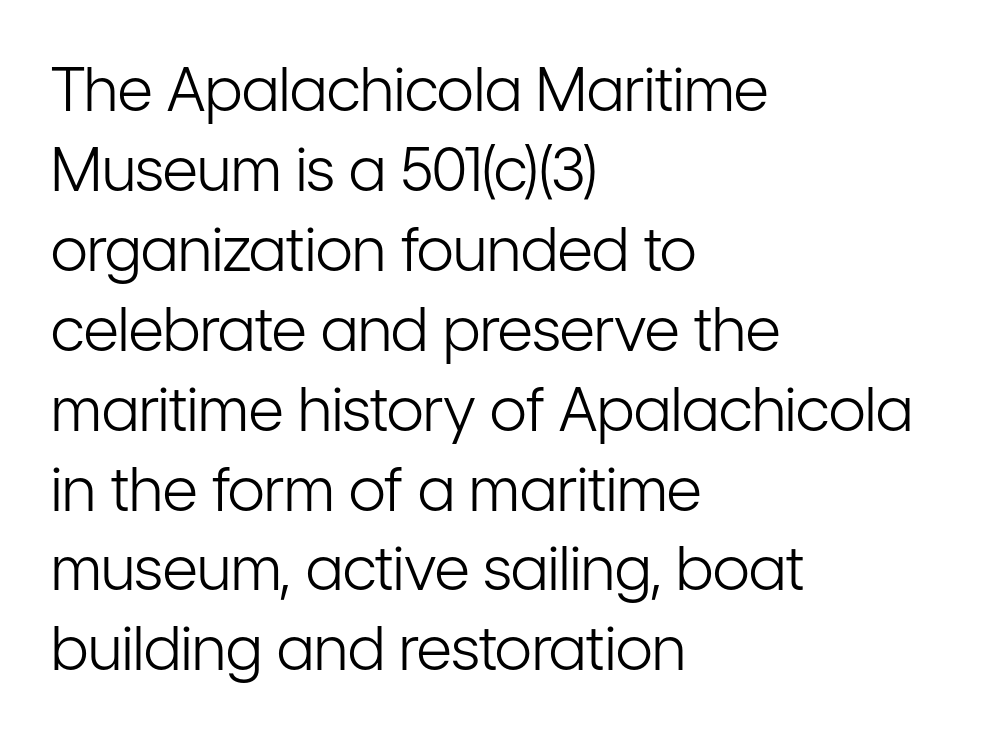
Q: Is the text bold? A: No.
Q: Is the text italic (slanted)? A: No, it is upright.
Q: Is the typeface a serif or a sans-serif typeface? A: Sans-serif.
Q: Is the text underlined? A: No.
Q: How is the paragraph aligned? A: Left-aligned.
Q: Is the spacing between letters normal or unusually wide? A: Normal.
Q: Is the spacing between lines tight, normal or loose? A: Normal.
Q: Width (condensed, normal, or wide)? A: Condensed.
Q: Stroke contrast? A: Low.
Q: x-height? A: Medium.
Q: Monospaced? A: No.
